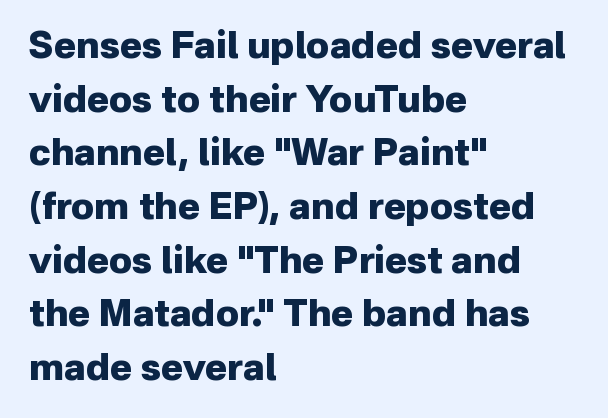
Casual observation: everything's shoved over to the left. Short note: letters normally spaced. Notice how the stems are strictly vertical — no italics here. A typesetter would call this leading conventional body-copy spacing. The rendering uses natural spacing where letterforms have individual widths.
